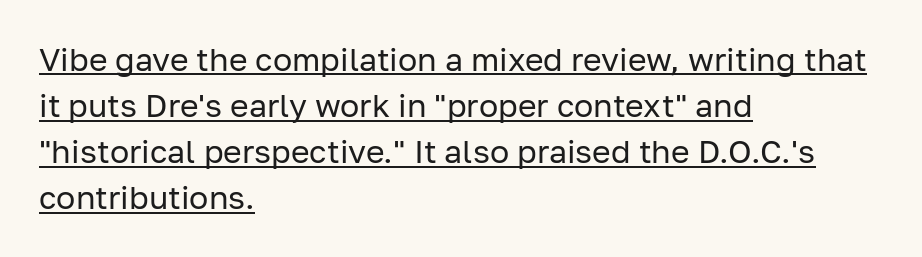
Beneath each row of characters lies a ruled line. Whoever set this chose a conventional vertical rhythm. Each letter keeps its own natural width here, so spacing adapts to shape. Every character sits straight up, as roman type does.
